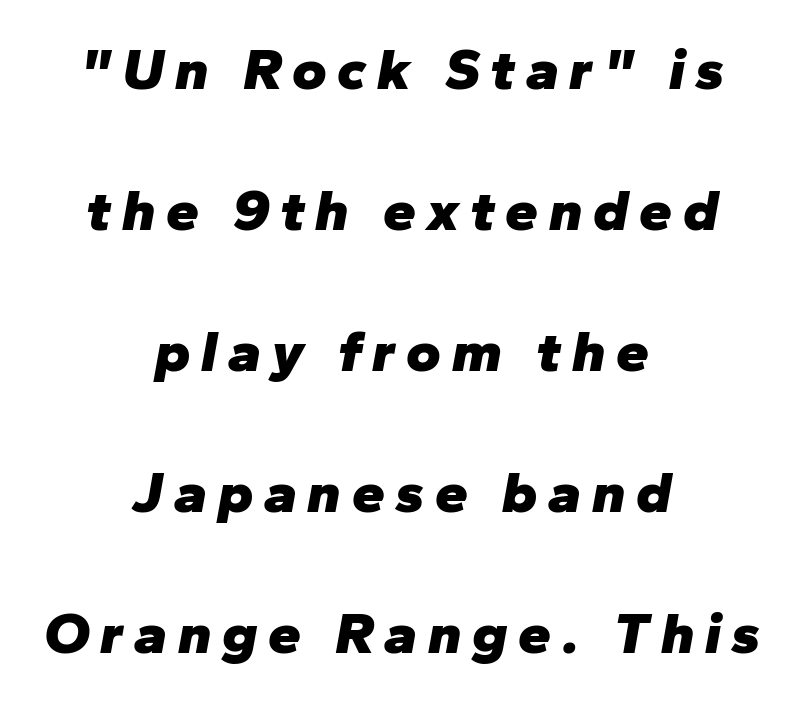
The image shows 59 px heavy type, italic (leaning right); set centered, loose line spacing (2.39x), not underlined; low stroke contrast and a medium x-height.
